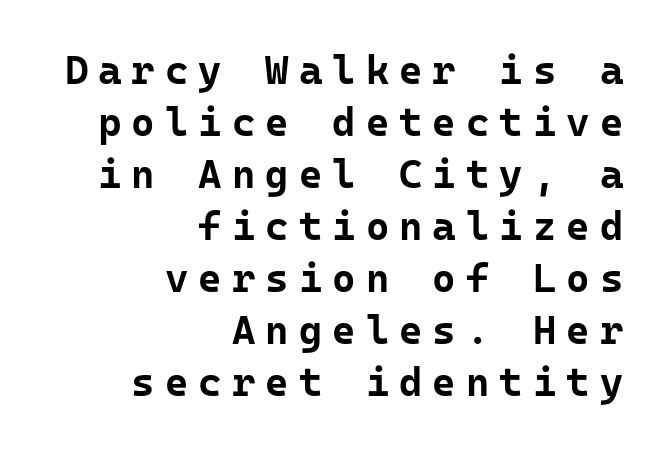
The image shows 40 px bold sans-serif type, upright, monospaced; set right-aligned, normal line spacing (1.3x), unusually wide letter spacing (+0.25 em), not underlined; low stroke contrast and a medium x-height.
